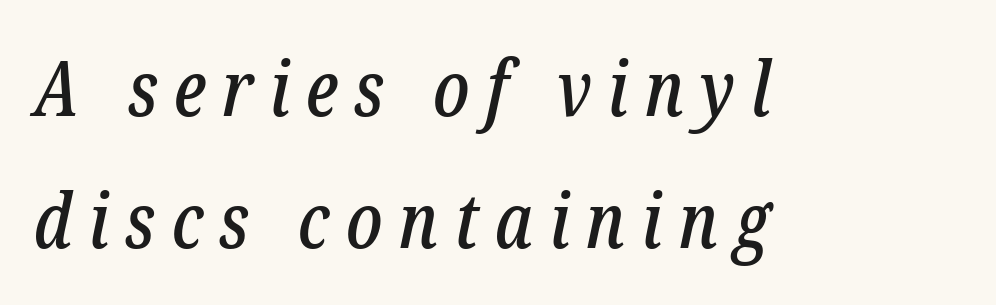
{"serif": "yes", "italic": "yes", "lean": "right", "slant_degrees": 12, "width": "condensed", "stroke_contrast": "low", "x_height": "medium", "monospaced": "no", "underline": "no", "align": "left", "line_spacing_ratio": 1.72, "letter_spacing": "wide", "letter_spacing_em": 0.21, "glyph_px": 77}
